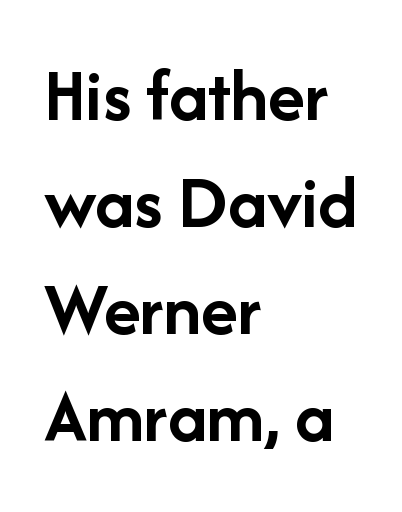
The font family rendered here belongs to the sans-serif group. This is heavy type, rendered in bold. Is this a fixed-width face? No — the glyphs have proportional, varying widths. The gap between lines stays unmarked. What stands out about the letter spacing? Nothing — it is the standard amount. The designer left line spacing at the default.
